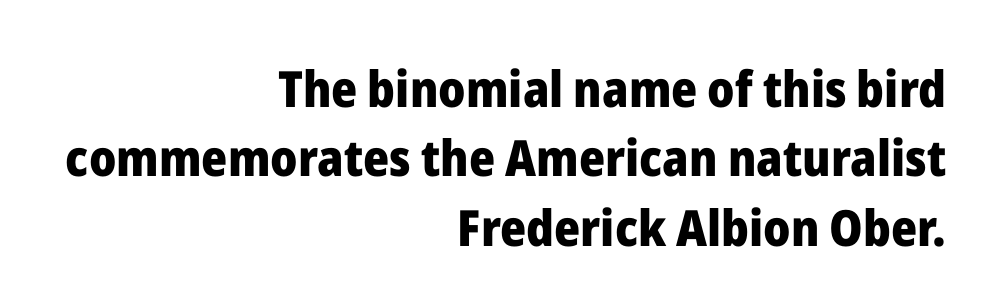
The space directly below the letters is spotless. The lines in this sample share a right terminus and differ only in where they begin. Inter-character spacing is left at the font's built-in metrics. Proportional: the letters do not fall into vertical columns.
